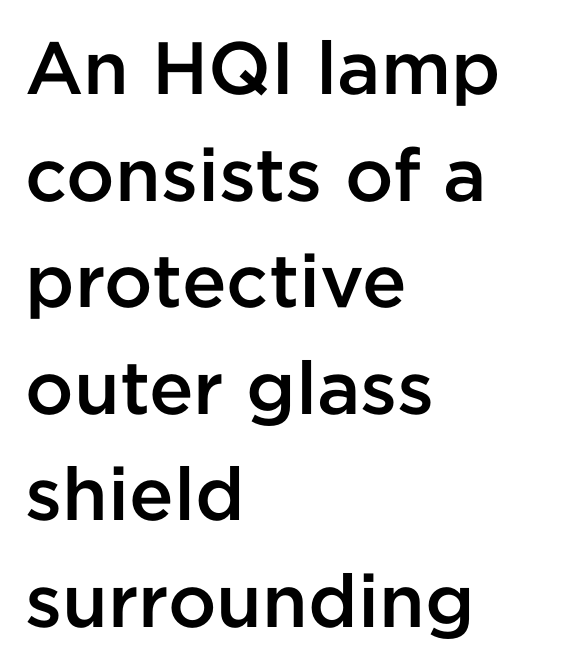
Q: Is the text bold? A: Semi-bold.
Q: Is the text italic (slanted)? A: No, it is upright.
Q: Is the typeface a serif or a sans-serif typeface? A: Sans-serif.
Q: Is the text underlined? A: No.
Q: How is the paragraph aligned? A: Left-aligned.
Q: Is the spacing between letters normal or unusually wide? A: Normal.
Q: Is the spacing between lines tight, normal or loose? A: Normal.
Q: Width (condensed, normal, or wide)? A: Normal.
Q: Stroke contrast? A: Low.
Q: x-height? A: Medium.
Q: Monospaced? A: No.
